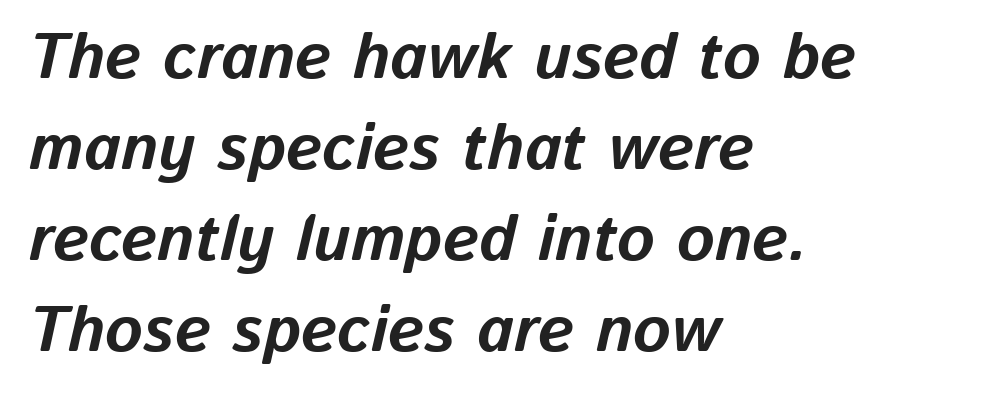
Q: Is the text bold? A: Yes.
Q: Is the text italic (slanted)? A: Yes, it leans right by about 13 degrees.
Q: Is the text underlined? A: No.
Q: How is the paragraph aligned? A: Left-aligned.
Q: Is the spacing between letters normal or unusually wide? A: Normal.
Q: Is the spacing between lines tight, normal or loose? A: Normal.
Q: Width (condensed, normal, or wide)? A: Normal.
Q: Stroke contrast? A: Low.
Q: x-height? A: Medium.
Q: Monospaced? A: No.
